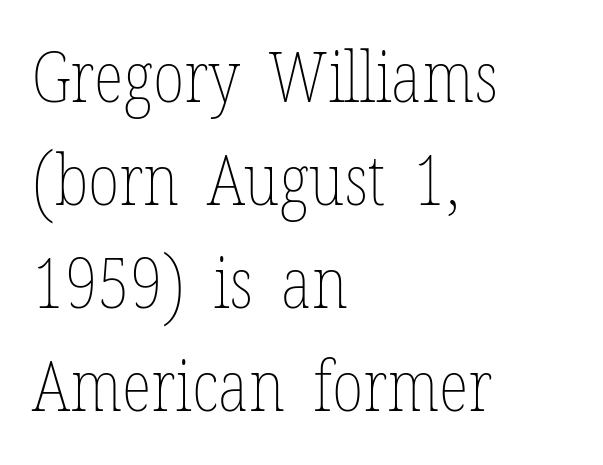
Underlining? Definitely not there. Horizontal bands of white between lines are of average thickness. Do the characters align in a grid? No, the font is proportional. You could call the tracking neutral — neither tight nor loose.
